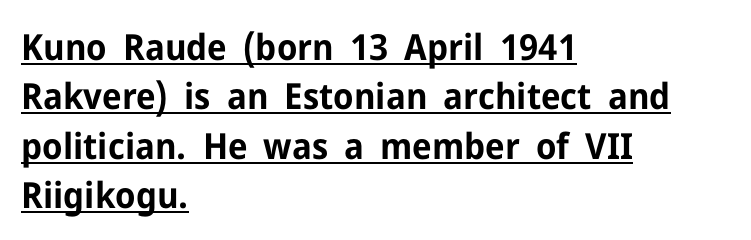
Q: Is the text bold? A: Yes.
Q: Is the text italic (slanted)? A: No, it is upright.
Q: Is the typeface a serif or a sans-serif typeface? A: Sans-serif.
Q: Is the text underlined? A: Yes.
Q: How is the paragraph aligned? A: Left-aligned.
Q: Is the spacing between letters normal or unusually wide? A: Normal.
Q: Is the spacing between lines tight, normal or loose? A: Normal.
Q: Width (condensed, normal, or wide)? A: Normal.
Q: Stroke contrast? A: Low.
Q: x-height? A: Medium.
Q: Monospaced? A: No.
